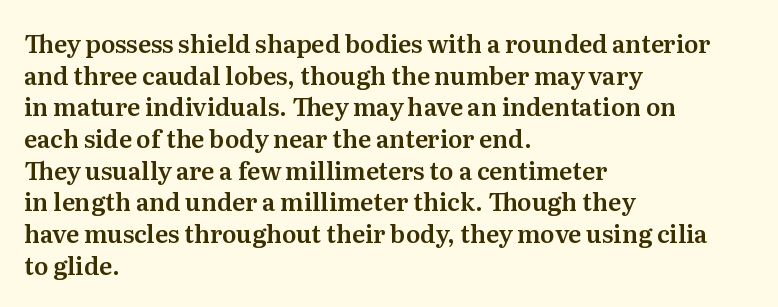
The image shows 24 px text type, upright; set left-aligned, normal line spacing (1.32x), normal letter spacing, not underlined.
